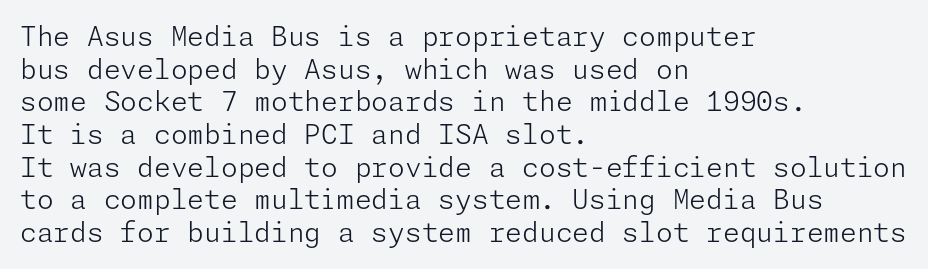
What stands out about the letter spacing? Nothing — it is the standard amount. This is not heavy type; no bold has been used. Just letters on the line, the space beneath them empty. Notice how the stems are strictly vertical — no italics here. This rendering uses left alignment, leaving the right contour irregular.
